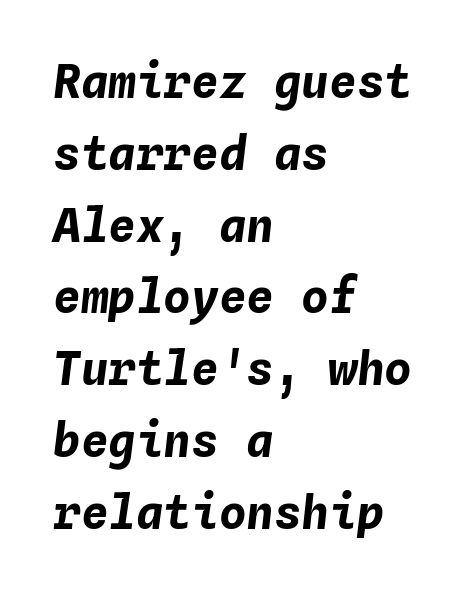
Q: Is the text bold? A: Yes.
Q: Is the text italic (slanted)? A: Yes, it leans right by about 4 degrees.
Q: Is the text underlined? A: No.
Q: How is the paragraph aligned? A: Left-aligned.
Q: Is the spacing between letters normal or unusually wide? A: Normal.
Q: Is the spacing between lines tight, normal or loose? A: Normal.
Q: Width (condensed, normal, or wide)? A: Normal.
Q: Stroke contrast? A: Low.
Q: x-height? A: Medium.
Q: Monospaced? A: Yes.
